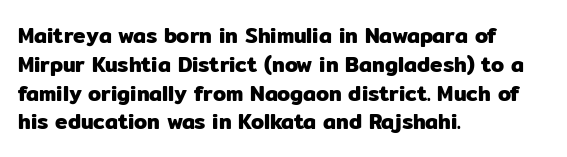
The compositor pushed each line to the left boundary. The strip under each line holds only bare page. When letters stand straight like this, we call the style roman or upright. Letter spacing: default. In terms of leading, this rendering sits right in the middle.
